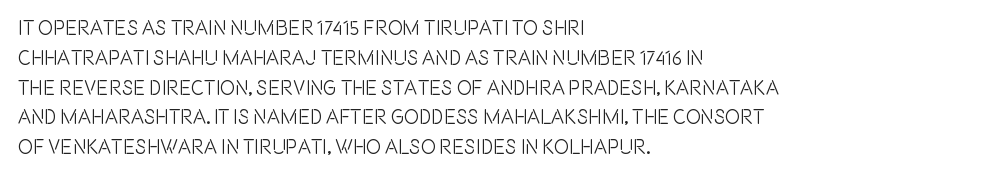
Q: Is the text italic (slanted)? A: No, it is upright.
Q: Is the text underlined? A: No.
Q: How is the paragraph aligned? A: Left-aligned.
Q: Is the spacing between letters normal or unusually wide? A: Normal.
Q: Is the spacing between lines tight, normal or loose? A: Normal.
